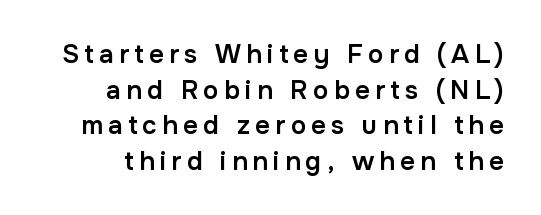
{"italic": "no", "bold": "semi", "underline": "no", "line_spacing": "normal", "line_spacing_ratio": 1.37, "letter_spacing": "wide", "letter_spacing_em": 0.2, "glyph_px": 26}
